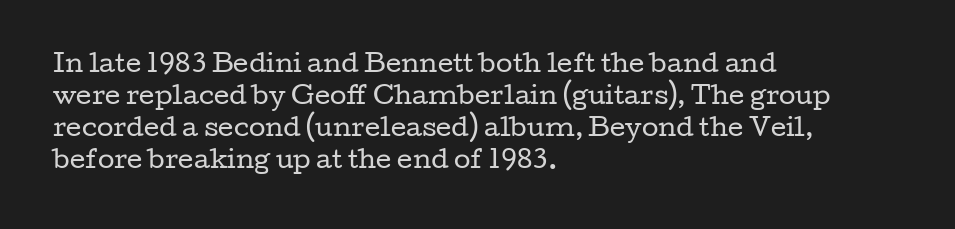
{"italic": "no", "bold": "no", "underline": "no", "align": "left", "line_spacing": "normal", "line_spacing_ratio": 1.33, "letter_spacing": "normal", "letter_spacing_em": 0.0, "glyph_px": 24}
